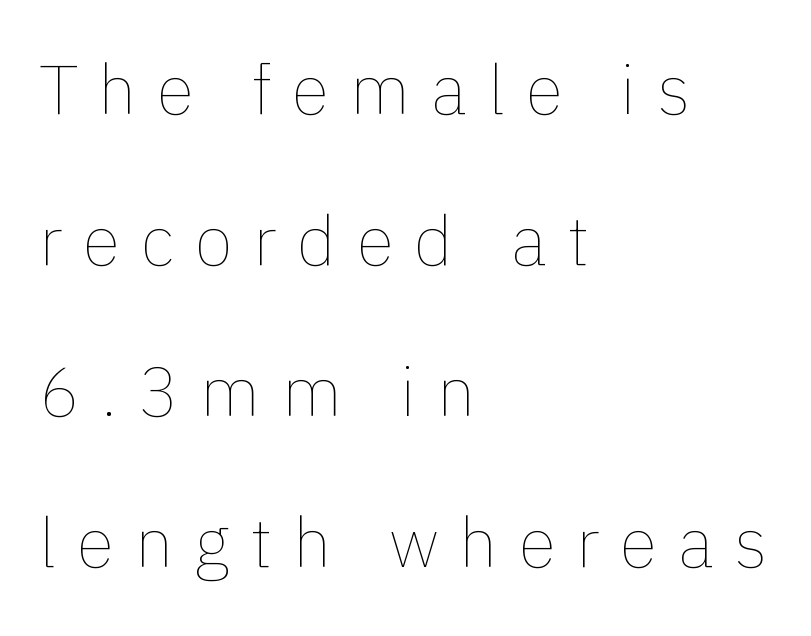
The letters advance in unequal steps, a hallmark of proportional type. A typesetter would call this leading open, well beyond the default. Letters rest on an invisible, unmarked baseline. The letters look calm and open, with moderate or lighter stems. The lettering holds an erect, upright posture throughout.
